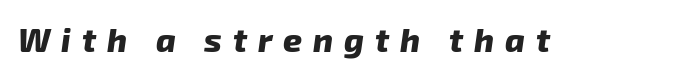
{"serif": "no", "bold": "yes", "weight": "heavy", "width": "normal", "stroke_contrast": "low", "x_height": "medium", "monospaced": "no", "underline": "no", "letter_spacing": "wide", "letter_spacing_em": 0.33, "glyph_px": 33}
